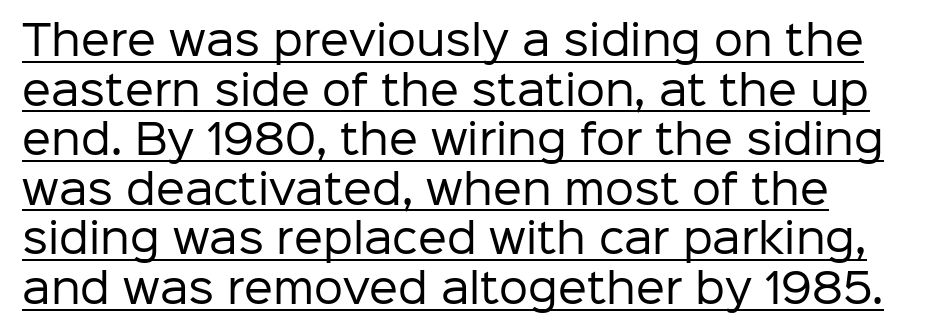
Q: Is the text bold? A: No.
Q: Is the text italic (slanted)? A: No, it is upright.
Q: Is the typeface a serif or a sans-serif typeface? A: Sans-serif.
Q: Is the text underlined? A: Yes.
Q: How is the paragraph aligned? A: Left-aligned.
Q: Is the spacing between letters normal or unusually wide? A: Normal.
Q: Width (condensed, normal, or wide)? A: Normal.
Q: Stroke contrast? A: Low.
Q: x-height? A: Medium.
Q: Monospaced? A: No.
